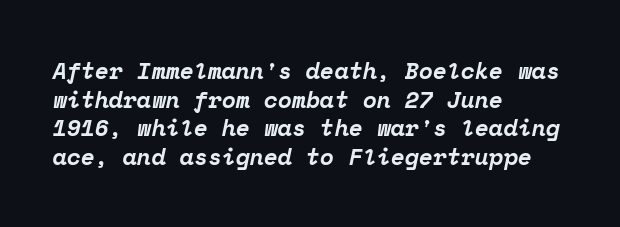
Is the block centered? No — it sits flush against the left margin. The area under the type is left untouched. Emphasis by weight is at full strength: bold. Would a proofreader flag this as italicized? Yes. The letters sit at their default tracking, neither squeezed nor spread.
